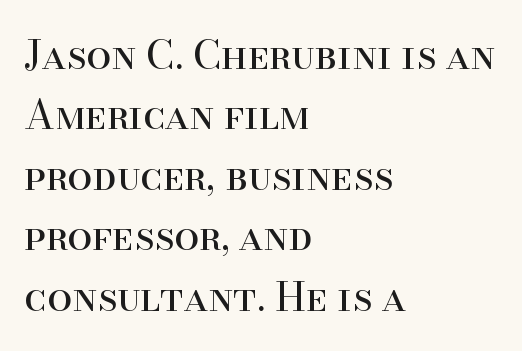
A typesetter would label this face a serif. The letters look calm and open, with moderate or lighter stems. No italicization has been applied; the sample stays upright. One glance says typical: line gaps are just what's usual.
